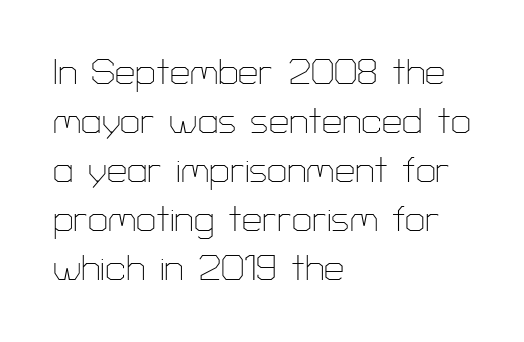
Q: Is the text bold? A: No.
Q: Is the text italic (slanted)? A: No, it is upright.
Q: Is the typeface a serif or a sans-serif typeface? A: Sans-serif.
Q: Is the text underlined? A: No.
Q: How is the paragraph aligned? A: Left-aligned.
Q: Is the spacing between letters normal or unusually wide? A: Normal.
Q: Is the spacing between lines tight, normal or loose? A: Normal.
Q: Width (condensed, normal, or wide)? A: Normal.
Q: Stroke contrast? A: Low.
Q: x-height? A: Medium.
Q: Monospaced? A: No.
